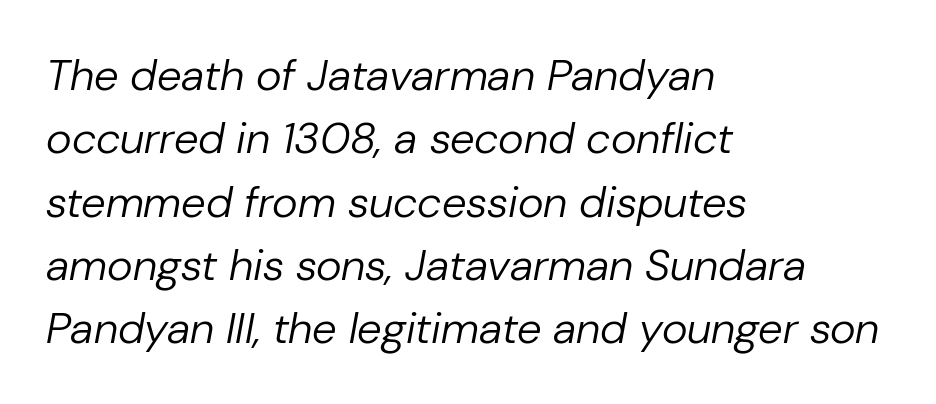
The typography opts for an oblique posture over an upright one. Weight: in the light-to-regular range. Nothing unusual about the tracking: characters are spaced as the font intends. This sample has the flowing, uneven cadence of proportional lettering. A normal amount of white space separates one row of letters from the next. Reading down the block, your eye returns to a fixed left position each line.
